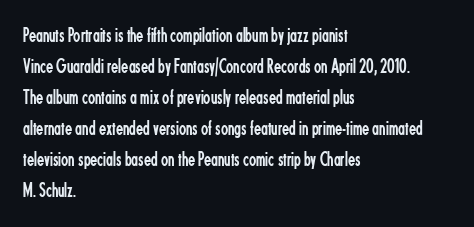
The image shows 21 px text type, upright; set left-aligned, normal line spacing (1.48x), normal letter spacing, not underlined.
